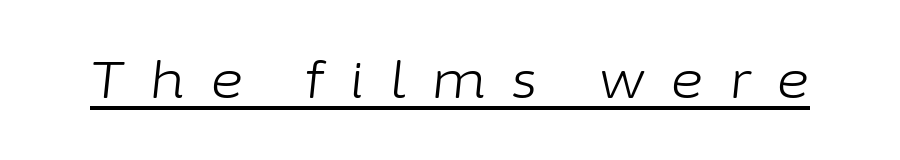
{"italic": "yes", "lean": "right", "slant_degrees": 6, "bold": "no", "weight": "light", "width": "normal", "stroke_contrast": "low", "x_height": "medium", "monospaced": "no", "underline": "yes", "letter_spacing": "wide", "letter_spacing_em": 0.49, "glyph_px": 51}
